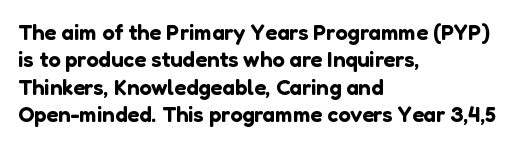
The image shows 22 px text type, upright; set left-aligned, line spacing 1.24x, normal letter spacing, not underlined.
